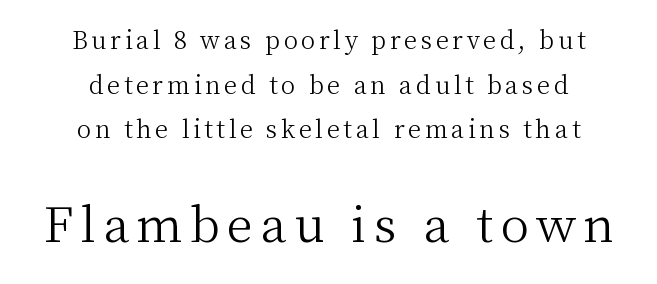
{"serif": "yes", "italic": "no", "bold": "no", "weight": "light", "width": "normal", "stroke_contrast": "medium", "x_height": "medium", "monospaced": "no", "underline": "no", "align": "center", "line_spacing_ratio": 1.86, "larger_block": "second", "size_ratio": 2.0, "glyph_px": 48}
